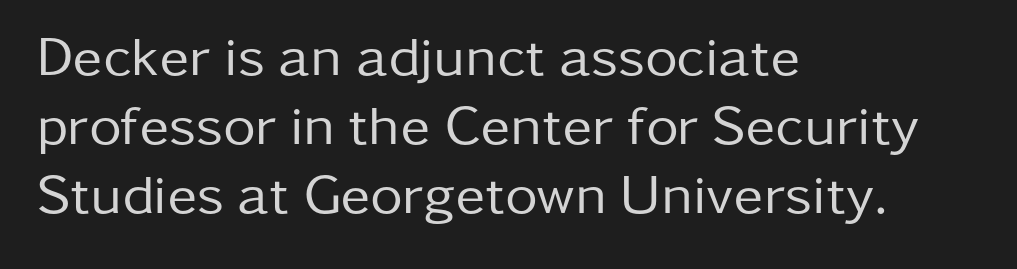
Q: Is the text bold? A: No.
Q: Is the text italic (slanted)? A: No, it is upright.
Q: Is the typeface a serif or a sans-serif typeface? A: Sans-serif.
Q: Is the text underlined? A: No.
Q: How is the paragraph aligned? A: Left-aligned.
Q: Is the spacing between letters normal or unusually wide? A: Normal.
Q: Width (condensed, normal, or wide)? A: Normal.
Q: Stroke contrast? A: Low.
Q: x-height? A: Medium.
Q: Monospaced? A: No.
